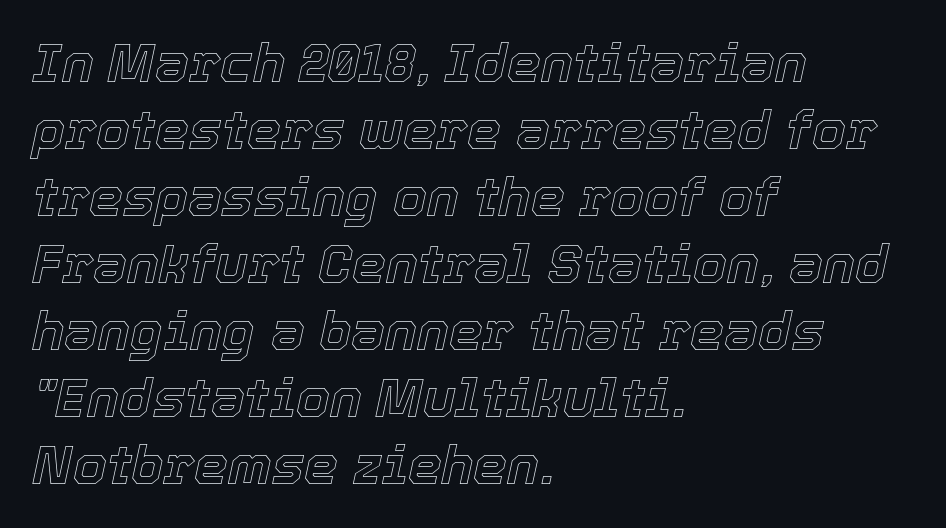
{"italic": "yes", "lean": "right", "slant_degrees": 12, "width": "normal", "x_height": "medium", "monospaced": "no", "underline": "no", "align": "left", "line_spacing_ratio": 1.24, "letter_spacing": "normal", "letter_spacing_em": 0.0, "glyph_px": 54}
